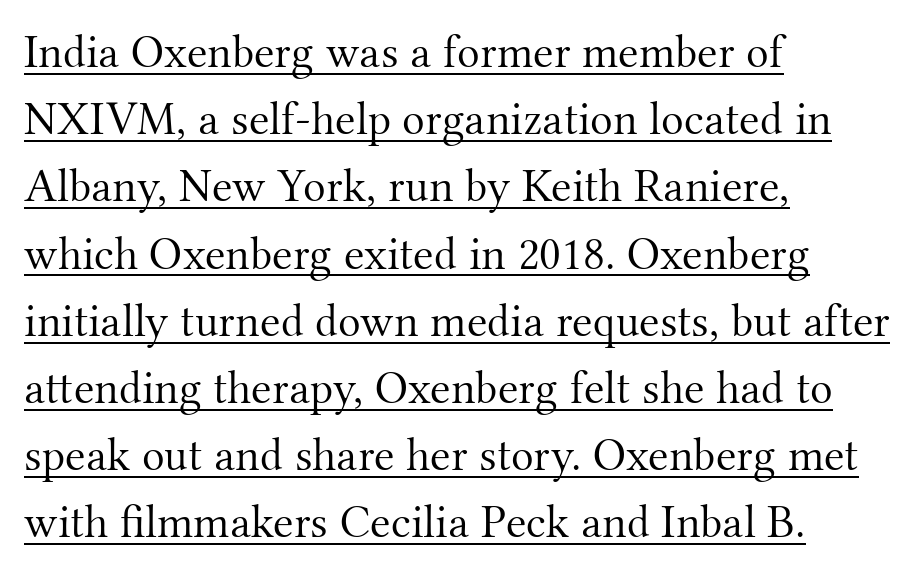
{"serif": "yes", "italic": "no", "bold": "no", "weight": "light", "width": "normal", "stroke_contrast": "medium", "x_height": "small", "monospaced": "no", "underline": "yes", "align": "left", "line_spacing": "normal", "line_spacing_ratio": 1.43, "letter_spacing": "normal", "letter_spacing_em": 0.0, "glyph_px": 47}
